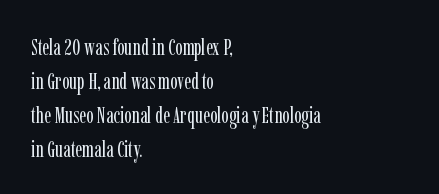
These lines stack with their left ends in a neat column. Any mark beneath the type? The region is blank. Short note: letters normally spaced. The type sits square on the baseline with zero lean.
